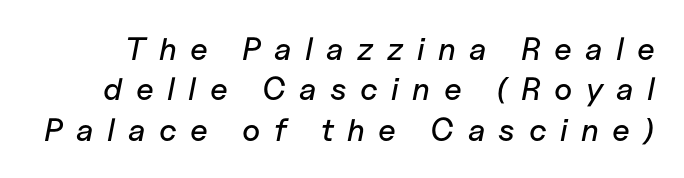
Q: Is the text italic (slanted)? A: Yes, it leans right by about 11 degrees.
Q: Is the text underlined? A: No.
Q: Is the spacing between letters normal or unusually wide? A: Unusually wide.
Q: Is the spacing between lines tight, normal or loose? A: Normal.
Q: Width (condensed, normal, or wide)? A: Normal.
Q: Stroke contrast? A: Low.
Q: x-height? A: Medium.
Q: Monospaced? A: No.
